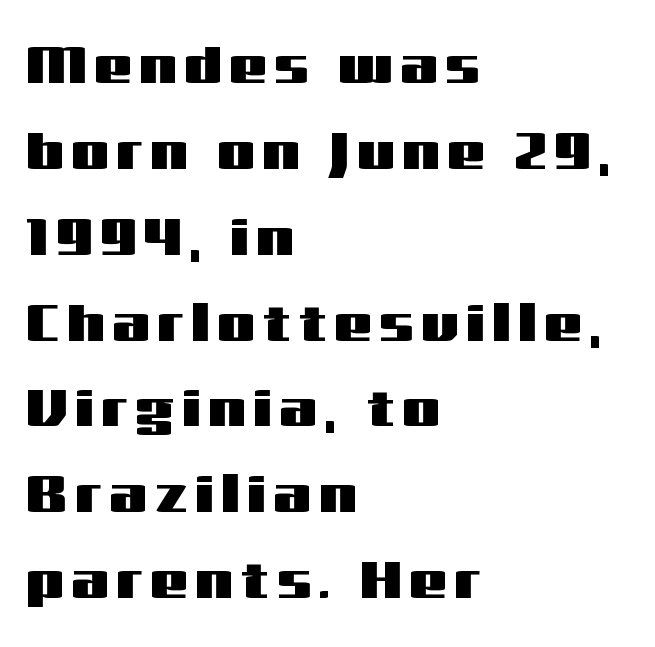
The image shows 53 px wide sans-serif type, upright; set left-aligned, normal line spacing (1.62x), not underlined; medium stroke contrast and a medium x-height.
